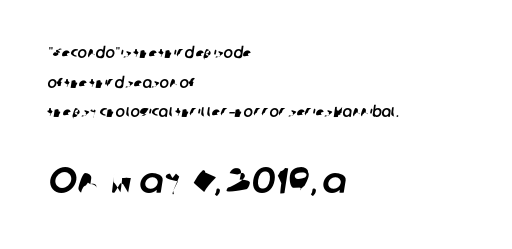
The image shows 36 px sans-serif type; set left-aligned, loose line spacing (2.12x), normal letter spacing, not underlined; the second (bottom) block is 2.57x larger; low stroke contrast and a medium x-height.
